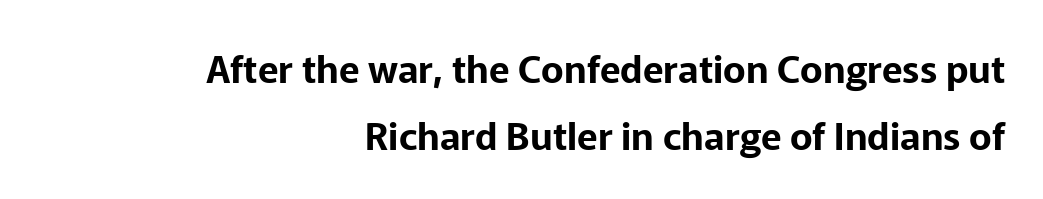
Spacing verdict: proportional, widths tailored to each character. This is roman type, the default non-slanted kind. The rag falls on the left side of this text block. Classification — sans serif. Between one letter and the next there's only the usual sliver of space.
